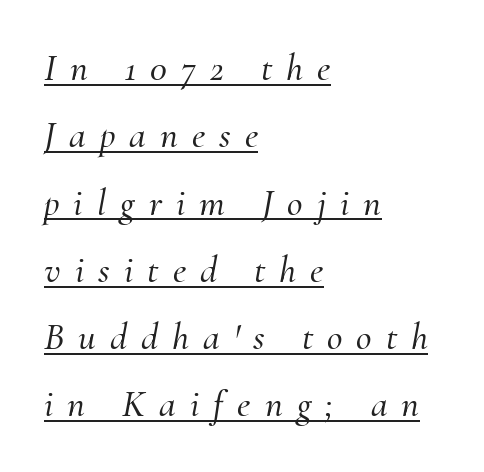
{"serif": "yes", "italic": "yes", "lean": "right", "slant_degrees": 10, "width": "normal", "stroke_contrast": "medium", "x_height": "small", "monospaced": "no", "underline": "yes", "align": "left", "line_spacing_ratio": 1.77, "letter_spacing": "wide", "letter_spacing_em": 0.37, "glyph_px": 38}
